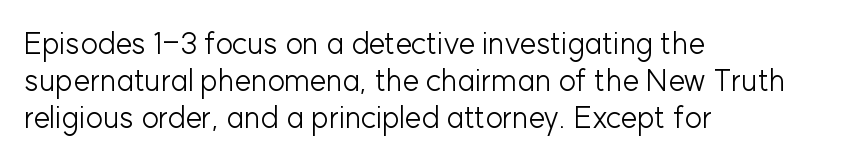
{"serif": "no", "italic": "no", "bold": "no", "weight": "light", "width": "normal", "stroke_contrast": "low", "x_height": "medium", "monospaced": "no", "underline": "no", "align": "left", "line_spacing_ratio": 1.23, "letter_spacing": "normal", "letter_spacing_em": 0.0, "glyph_px": 30}
